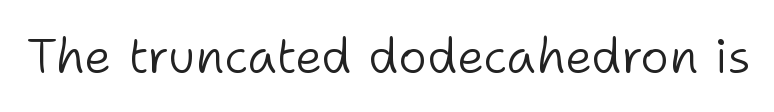
The image shows 49 px light sans-serif type, upright; set normal letter spacing, not underlined; low stroke contrast and a medium x-height.
